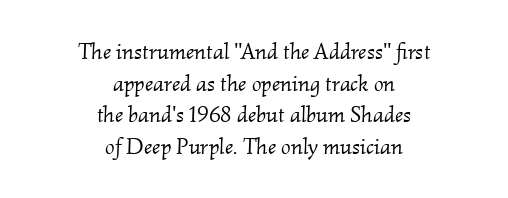
{"italic": "yes", "lean": "right", "slant_degrees": 2, "bold": "no", "underline": "no", "align": "center", "line_spacing": "normal", "line_spacing_ratio": 1.37, "letter_spacing": "normal", "letter_spacing_em": 0.0, "glyph_px": 23}
